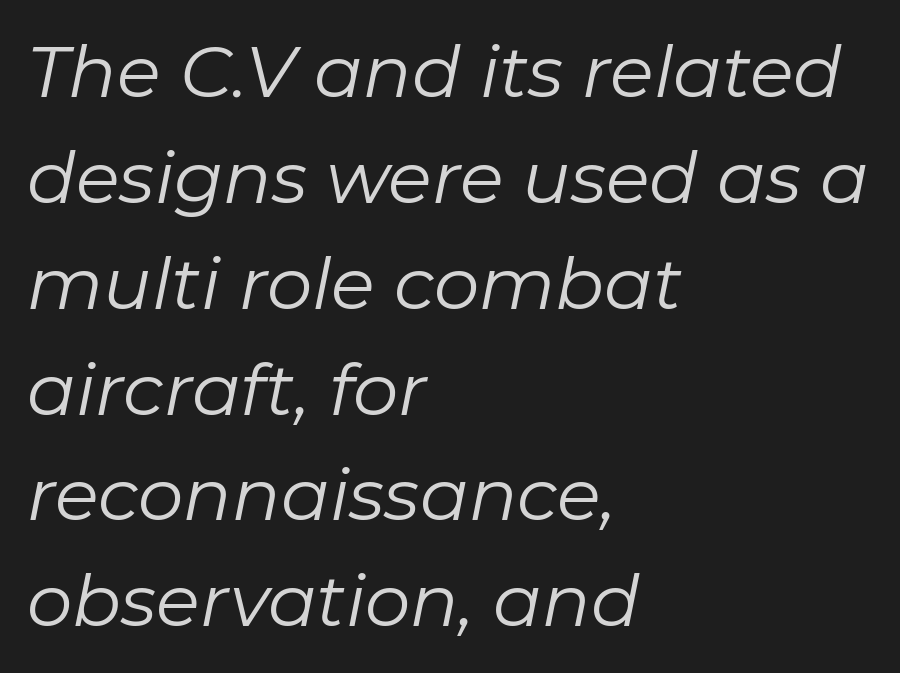
The image shows 72 px regular-weight type, italic (leaning right); set left-aligned, normal line spacing (1.47x), normal letter spacing, not underlined; low stroke contrast and a medium x-height.
